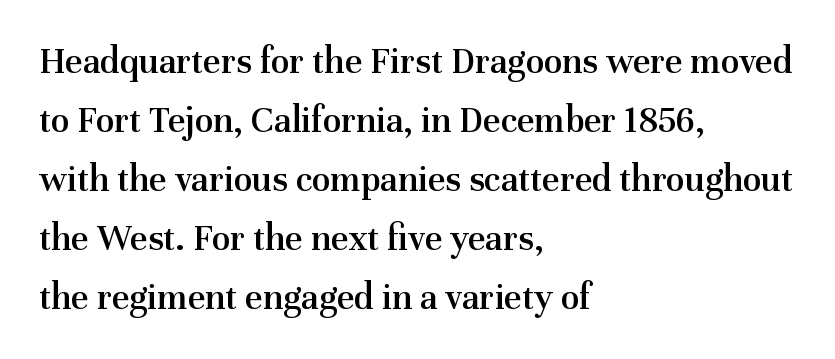
Q: Is the text bold? A: Semi-bold.
Q: Is the text italic (slanted)? A: No, it is upright.
Q: Is the typeface a serif or a sans-serif typeface? A: Serif.
Q: Is the text underlined? A: No.
Q: How is the paragraph aligned? A: Left-aligned.
Q: Is the spacing between letters normal or unusually wide? A: Normal.
Q: Is the spacing between lines tight, normal or loose? A: Normal.
Q: Width (condensed, normal, or wide)? A: Normal.
Q: Stroke contrast? A: Medium.
Q: x-height? A: Medium.
Q: Monospaced? A: No.
